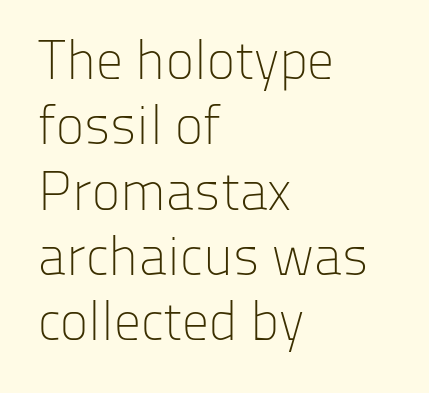
Q: Is the text bold? A: No.
Q: Is the text italic (slanted)? A: No, it is upright.
Q: Is the typeface a serif or a sans-serif typeface? A: Sans-serif.
Q: Is the text underlined? A: No.
Q: How is the paragraph aligned? A: Left-aligned.
Q: Is the spacing between letters normal or unusually wide? A: Normal.
Q: Width (condensed, normal, or wide)? A: Normal.
Q: Stroke contrast? A: Low.
Q: x-height? A: Medium.
Q: Monospaced? A: No.
